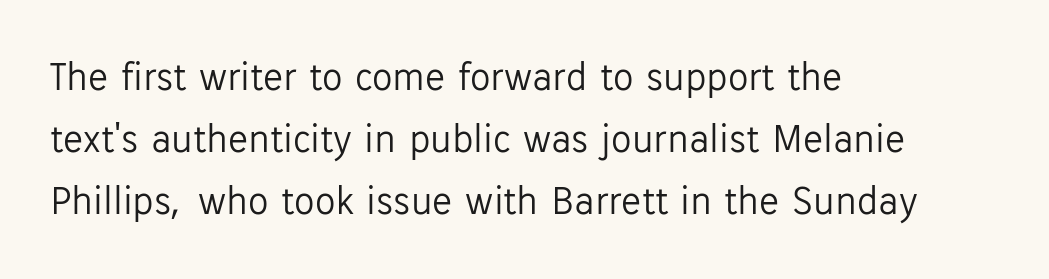
The image shows 41 px light sans-serif type, upright; set left-aligned, normal line spacing (1.51x), normal letter spacing, not underlined; low stroke contrast and a medium x-height.
